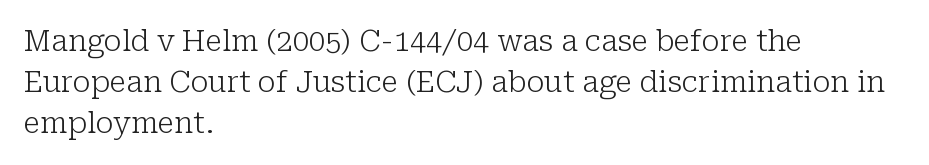
The image shows 29 px light serif type, upright; set left-aligned, normal line spacing (1.41x), normal letter spacing, not underlined; low stroke contrast and a medium x-height.
